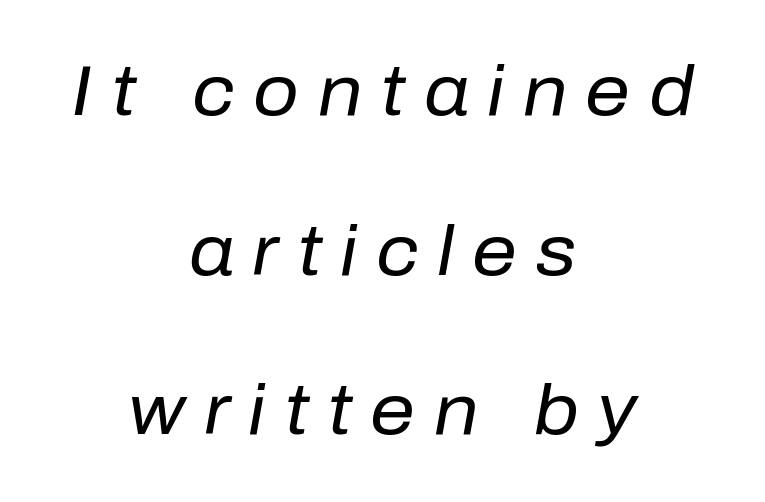
{"italic": "yes", "lean": "right", "slant_degrees": 10, "bold": "no", "weight": "regular", "width": "normal", "stroke_contrast": "low", "x_height": "medium", "monospaced": "no", "underline": "no", "align": "center", "line_spacing": "loose", "line_spacing_ratio": 2.25, "letter_spacing": "wide", "letter_spacing_em": 0.26, "glyph_px": 71}
